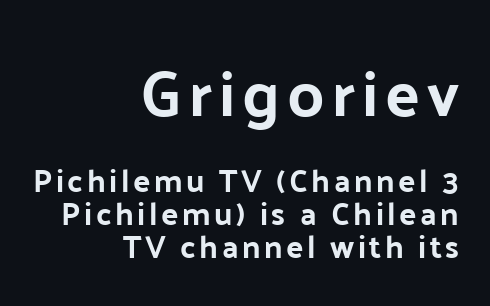
{"serif": "no", "italic": "no", "bold": "yes", "weight": "bold", "width": "normal", "stroke_contrast": "low", "x_height": "medium", "monospaced": "no", "underline": "no", "align": "right", "line_spacing": "tight", "line_spacing_ratio": 1.04, "larger_block": "first", "size_ratio": 2.0, "glyph_px": 64}
